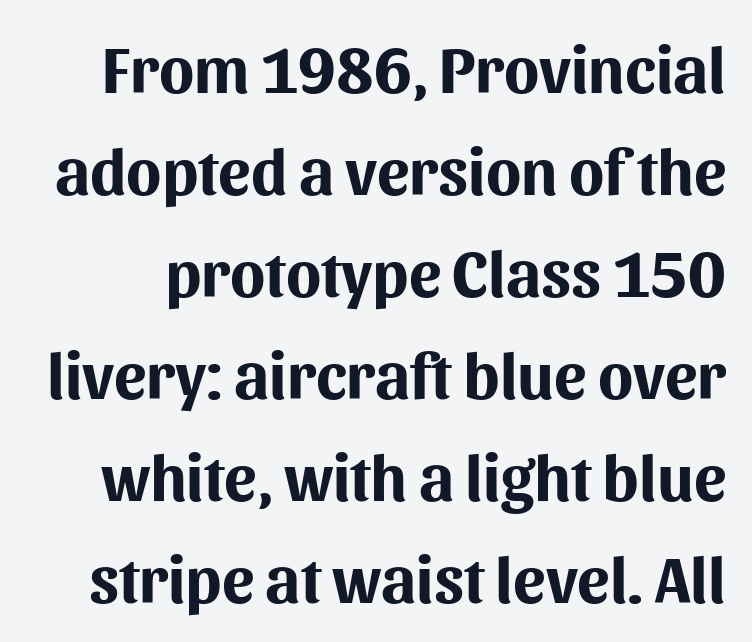
Q: Is the text bold? A: Yes.
Q: Is the text italic (slanted)? A: No, it is upright.
Q: Is the typeface a serif or a sans-serif typeface? A: Sans-serif.
Q: Is the text underlined? A: No.
Q: Is the spacing between letters normal or unusually wide? A: Normal.
Q: Is the spacing between lines tight, normal or loose? A: Normal.
Q: Width (condensed, normal, or wide)? A: Normal.
Q: Stroke contrast? A: Medium.
Q: x-height? A: Medium.
Q: Monospaced? A: No.
